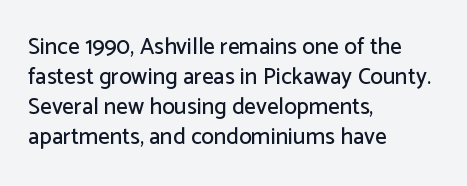
{"italic": "no", "underline": "no", "align": "left", "line_spacing": "normal", "line_spacing_ratio": 1.31, "letter_spacing": "normal", "letter_spacing_em": 0.0, "glyph_px": 23}
